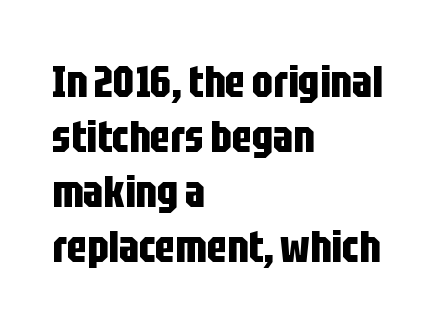
Q: Is the text bold? A: Yes.
Q: Is the text italic (slanted)? A: No, it is upright.
Q: Is the typeface a serif or a sans-serif typeface? A: Sans-serif.
Q: Is the text underlined? A: No.
Q: How is the paragraph aligned? A: Left-aligned.
Q: Is the spacing between letters normal or unusually wide? A: Normal.
Q: Width (condensed, normal, or wide)? A: Condensed.
Q: Stroke contrast? A: Low.
Q: x-height? A: Large.
Q: Monospaced? A: No.
